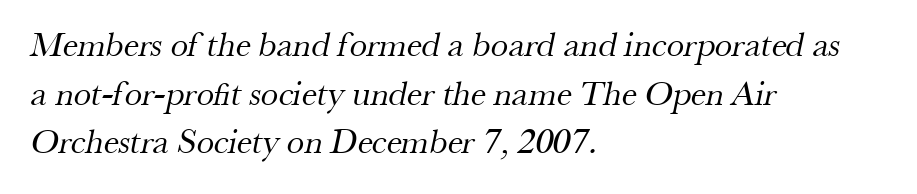
Short and long lines alike share a common starting point at left. The rendering keeps characters at their native spacing. Weight: in the light-to-regular range. Are there feet on the stems? There are — it's a serif. What's the leading like? Ordinary, nothing unusual.
